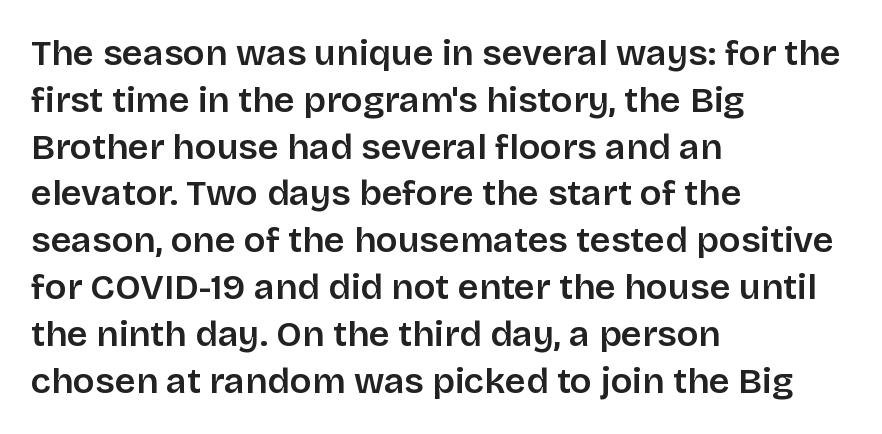
Q: Is the text bold? A: Semi-bold.
Q: Is the text italic (slanted)? A: No, it is upright.
Q: Is the typeface a serif or a sans-serif typeface? A: Sans-serif.
Q: Is the text underlined? A: No.
Q: How is the paragraph aligned? A: Left-aligned.
Q: Is the spacing between letters normal or unusually wide? A: Normal.
Q: Is the spacing between lines tight, normal or loose? A: Normal.
Q: Width (condensed, normal, or wide)? A: Normal.
Q: Stroke contrast? A: Low.
Q: x-height? A: Large.
Q: Monospaced? A: No.
